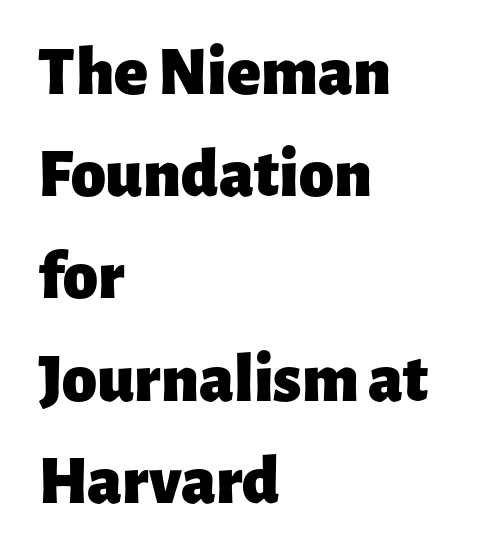
The image shows 70 px heavy sans-serif type, upright; set left-aligned, normal line spacing (1.46x), normal letter spacing, not underlined; low stroke contrast and a medium x-height.
